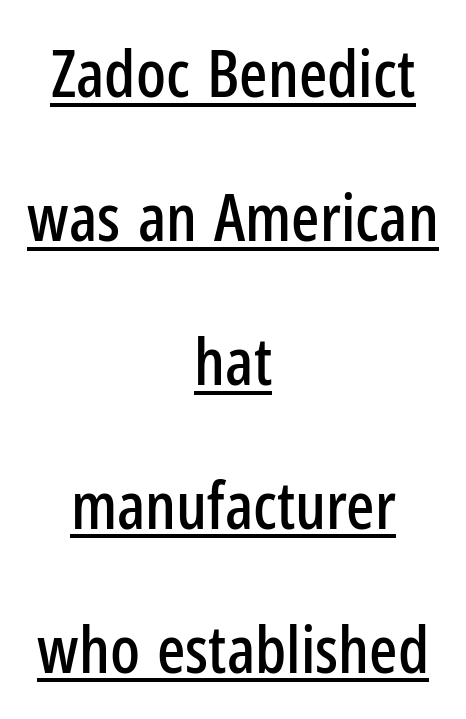
{"serif": "no", "italic": "no", "width": "condensed", "stroke_contrast": "low", "x_height": "medium", "monospaced": "no", "underline": "yes", "align": "center", "line_spacing": "loose", "line_spacing_ratio": 2.18, "letter_spacing": "normal", "letter_spacing_em": 0.0, "glyph_px": 66}
